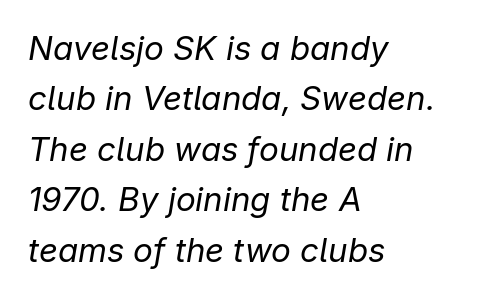
The paragraph shown leans on its left margin. You can tell it's italic because the verticals aren't actually vertical. Stem width sits at or under what a default text font uses. Clear beneath every line of the passage. The line-height multiplier appears to be the usual default.
